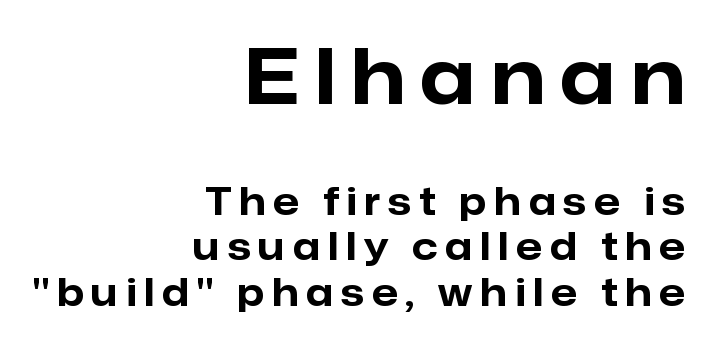
Which margin do the lines hug? The right one — the left edge is uneven. Proportional: the letters do not fall into vertical columns. Strokes here are thick enough to call this a true bold. In terms of letterspacing, this is a distinctly airy, spread setting.
